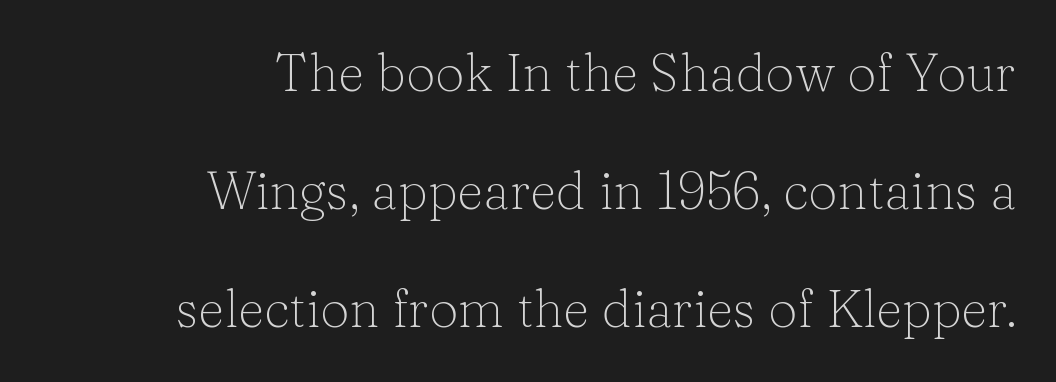
The image shows 52 px light serif type, upright; set right-aligned, loose line spacing (2.27x), normal letter spacing, not underlined; low stroke contrast and a medium x-height.
